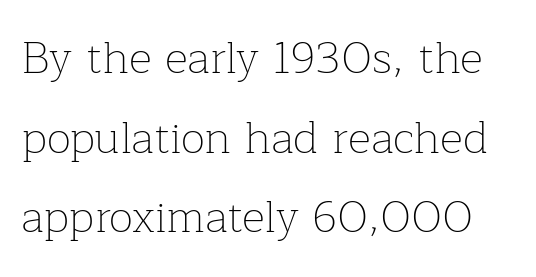
The image shows 45 px thin serif type, upright; set line spacing 1.77x, normal letter spacing, not underlined; low stroke contrast and a medium x-height.
